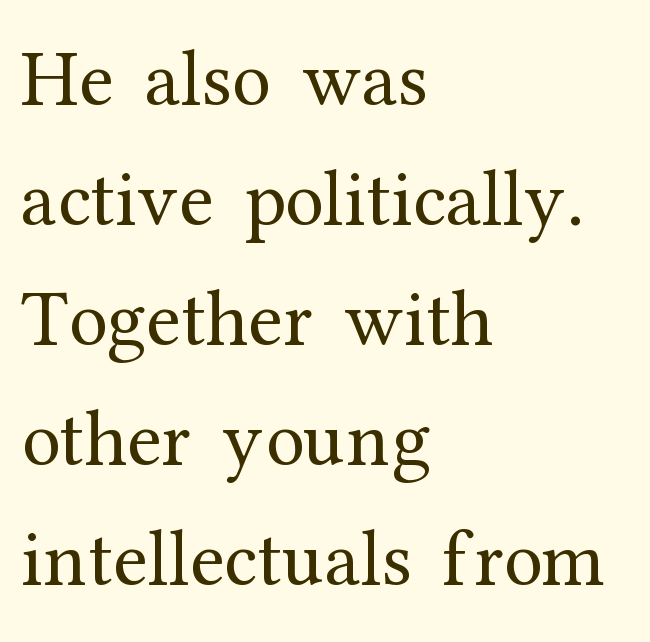
The image shows 79 px regular-weight serif type, upright; set left-aligned, normal line spacing (1.52x), normal letter spacing, not underlined; medium stroke contrast and a medium x-height.
